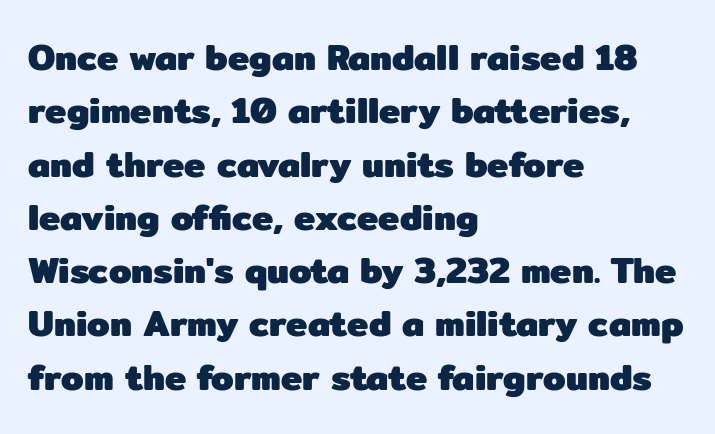
{"serif": "no", "italic": "no", "bold": "yes", "weight": "heavy", "width": "normal", "stroke_contrast": "low", "x_height": "medium", "monospaced": "no", "underline": "no", "align": "left", "line_spacing": "normal", "line_spacing_ratio": 1.48, "letter_spacing": "normal", "letter_spacing_em": 0.0, "glyph_px": 36}
